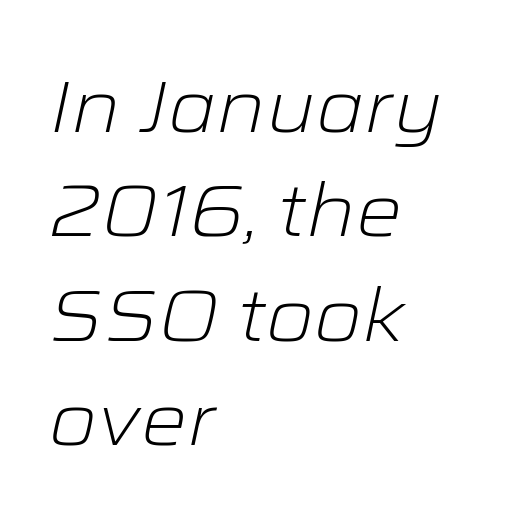
If you measured baseline to baseline, you'd find a middling distance. Spacing between characters is what you'd get straight out of the box. Proportional: the letters do not fall into vertical columns. The typeface has the unassuming heft of standard copy or less. Rule under the text: the space is simply empty. Notice how the stems are inclined rather than vertical — that's the hallmark of italics.
